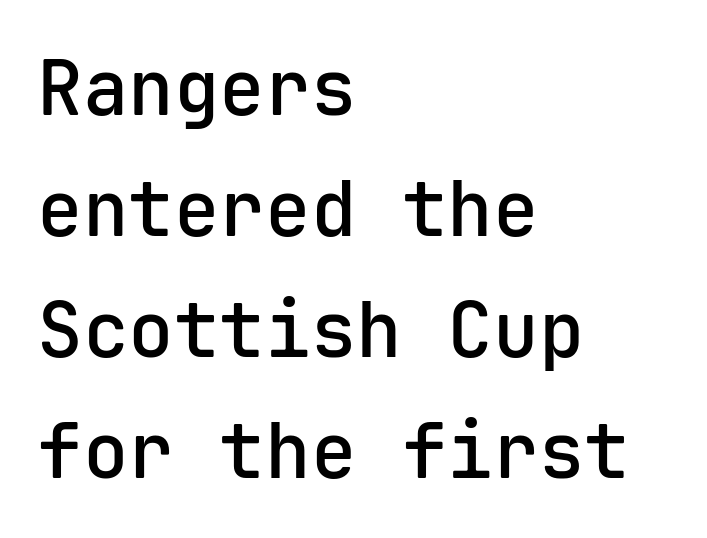
{"serif": "no", "italic": "no", "bold": "semi", "weight": "semibold", "width": "normal", "stroke_contrast": "low", "x_height": "medium", "monospaced": "yes", "underline": "no", "align": "left", "line_spacing": "normal", "line_spacing_ratio": 1.59, "letter_spacing": "normal", "letter_spacing_em": 0.0, "glyph_px": 76}
